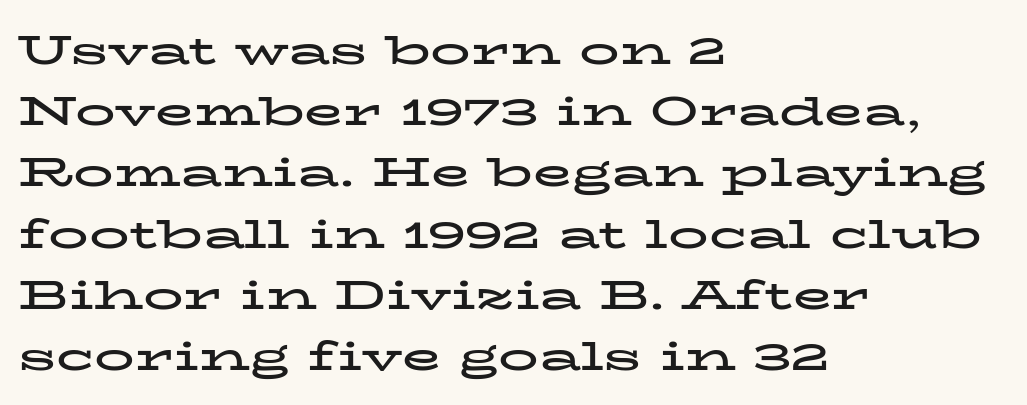
Q: Is the text bold? A: Yes.
Q: Is the text italic (slanted)? A: No, it is upright.
Q: Is the typeface a serif or a sans-serif typeface? A: Serif.
Q: Is the text underlined? A: No.
Q: How is the paragraph aligned? A: Left-aligned.
Q: Is the spacing between letters normal or unusually wide? A: Normal.
Q: Is the spacing between lines tight, normal or loose? A: Normal.
Q: Width (condensed, normal, or wide)? A: Wide.
Q: Stroke contrast? A: Low.
Q: x-height? A: Medium.
Q: Monospaced? A: No.
